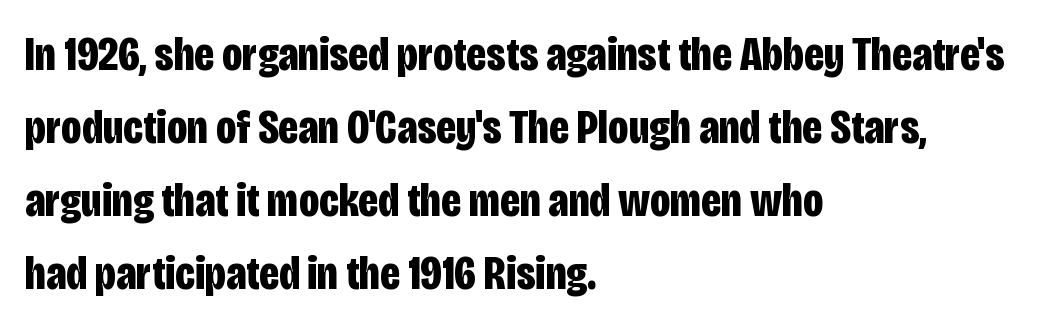
Q: Is the text bold? A: Yes.
Q: Is the text italic (slanted)? A: No, it is upright.
Q: Is the typeface a serif or a sans-serif typeface? A: Sans-serif.
Q: Is the text underlined? A: No.
Q: How is the paragraph aligned? A: Left-aligned.
Q: Is the spacing between letters normal or unusually wide? A: Normal.
Q: Is the spacing between lines tight, normal or loose? A: Normal.
Q: Width (condensed, normal, or wide)? A: Condensed.
Q: Stroke contrast? A: Low.
Q: x-height? A: Large.
Q: Monospaced? A: No.
